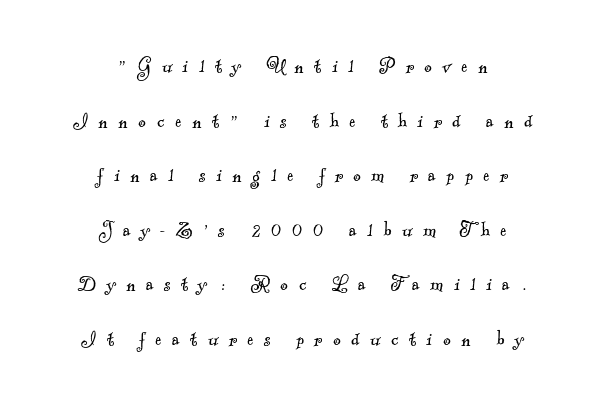
Q: Is the text bold? A: No.
Q: Is the text underlined? A: No.
Q: How is the paragraph aligned? A: Centered.
Q: Is the spacing between letters normal or unusually wide? A: Unusually wide.
Q: Is the spacing between lines tight, normal or loose? A: Loose.
